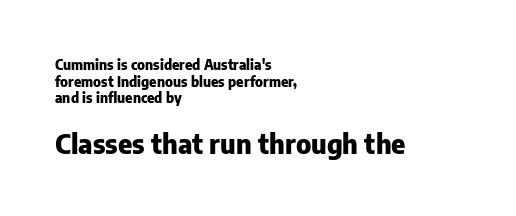
{"italic": "no", "bold": "yes", "underline": "no", "align": "left", "line_spacing_ratio": 1.18, "letter_spacing": "normal", "letter_spacing_em": 0.0, "larger_block": "second", "size_ratio": 1.93, "glyph_px": 27}
